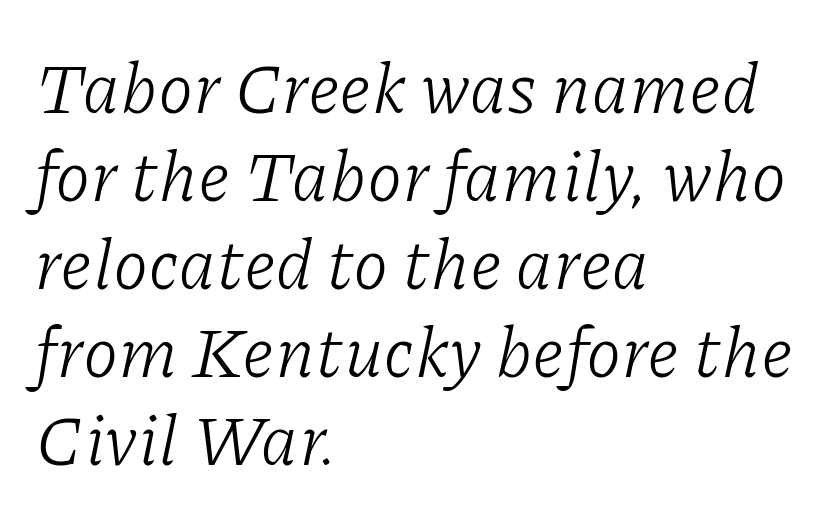
{"serif": "yes", "italic": "yes", "lean": "right", "slant_degrees": 11, "bold": "no", "weight": "light", "width": "normal", "stroke_contrast": "low", "x_height": "medium", "monospaced": "no", "underline": "no", "align": "left", "line_spacing_ratio": 1.24, "letter_spacing": "normal", "letter_spacing_em": 0.0, "glyph_px": 71}
